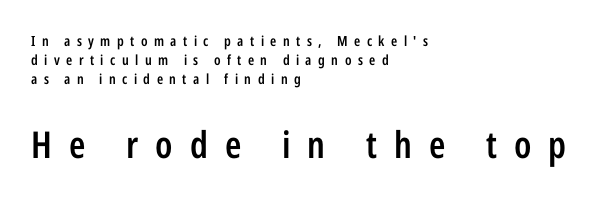
{"serif": "no", "italic": "no", "bold": "semi", "weight": "semibold", "width": "condensed", "stroke_contrast": "low", "x_height": "medium", "monospaced": "no", "underline": "no", "align": "left", "line_spacing": "normal", "line_spacing_ratio": 1.37, "letter_spacing": "wide", "letter_spacing_em": 0.46, "larger_block": "second", "size_ratio": 2.64, "glyph_px": 37}
